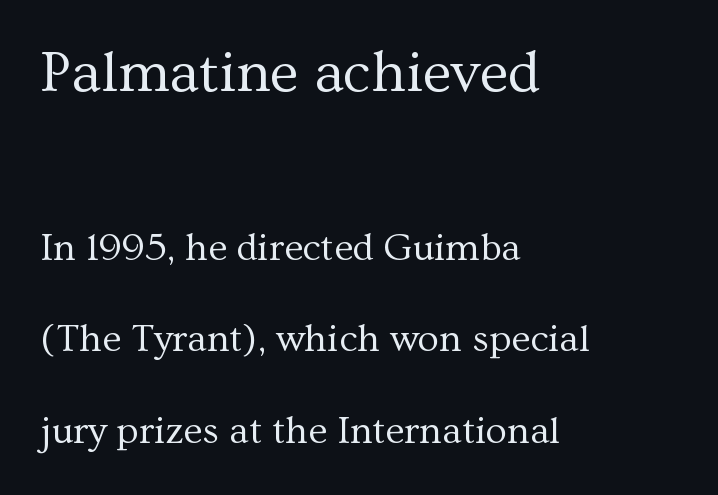
The image shows 59 px regular-weight serif type, upright; set left-aligned, loose line spacing (2.35x), normal letter spacing, not underlined; the first (top) block is 1.51x larger; medium stroke contrast and a medium x-height.
